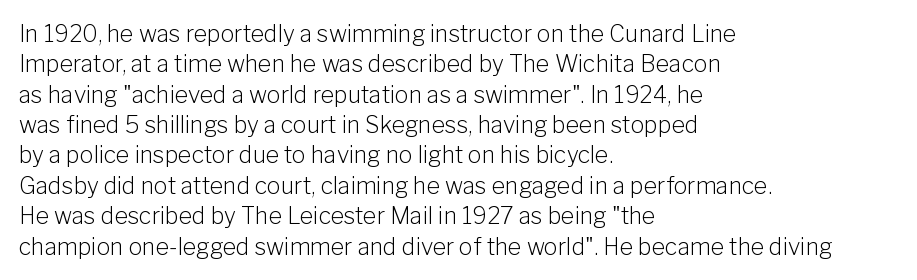
Q: Is the text bold? A: No.
Q: Is the text italic (slanted)? A: No, it is upright.
Q: Is the text underlined? A: No.
Q: How is the paragraph aligned? A: Left-aligned.
Q: Is the spacing between letters normal or unusually wide? A: Normal.
Q: Is the spacing between lines tight, normal or loose? A: Normal.
